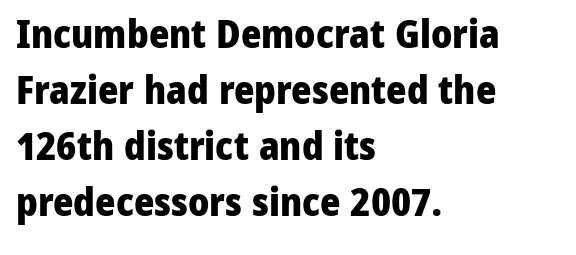
{"serif": "no", "italic": "no", "bold": "yes", "weight": "heavy", "width": "normal", "stroke_contrast": "low", "x_height": "medium", "monospaced": "no", "underline": "no", "align": "left", "line_spacing": "normal", "line_spacing_ratio": 1.44, "letter_spacing": "normal", "letter_spacing_em": 0.0, "glyph_px": 39}
